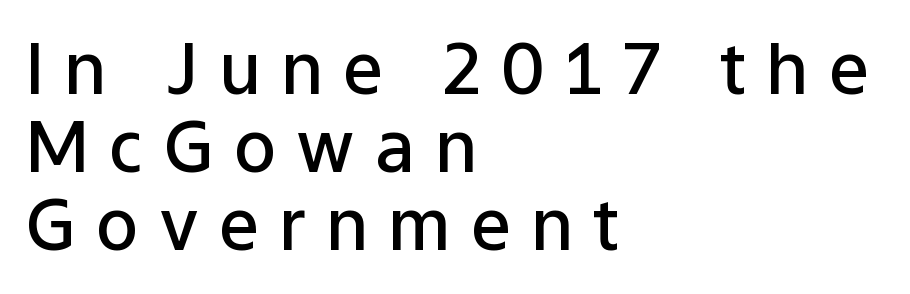
The image shows 71 px semibold sans-serif type, upright; set left-aligned, tight line spacing (1.1x), unusually wide letter spacing (+0.28 em), not underlined; low stroke contrast and a medium x-height.
